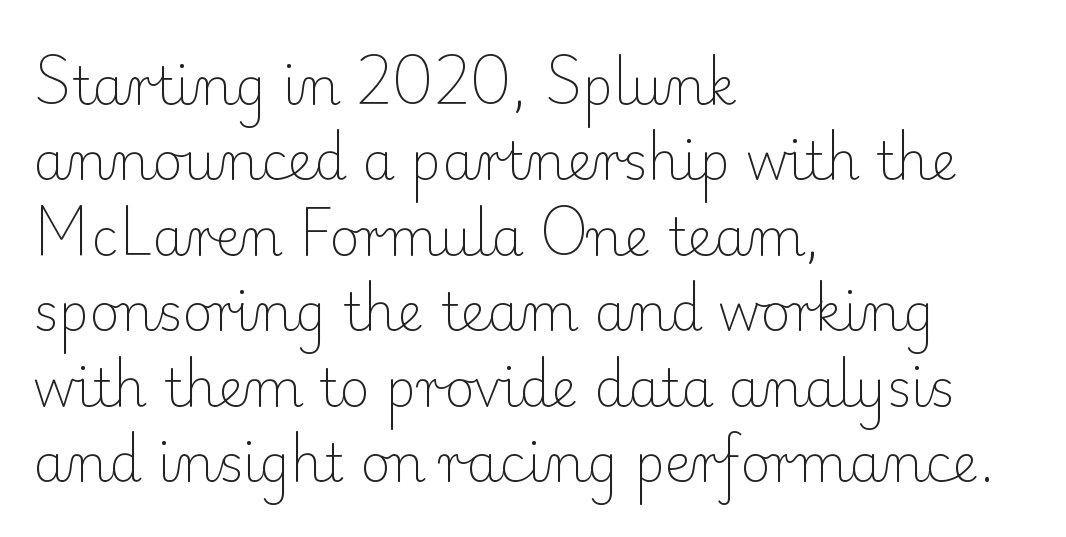
Q: Is the text bold? A: No.
Q: Is the text italic (slanted)? A: No, it is upright.
Q: Is the typeface a serif or a sans-serif typeface? A: Serif.
Q: Is the text underlined? A: No.
Q: How is the paragraph aligned? A: Left-aligned.
Q: Is the spacing between letters normal or unusually wide? A: Normal.
Q: Is the spacing between lines tight, normal or loose? A: Normal.
Q: Width (condensed, normal, or wide)? A: Normal.
Q: Stroke contrast? A: Low.
Q: x-height? A: Small.
Q: Monospaced? A: No.
